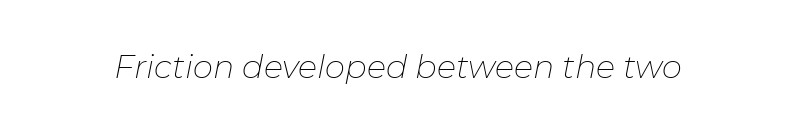
Q: Is the text bold? A: No.
Q: Is the text italic (slanted)? A: Yes, it leans right by about 11 degrees.
Q: Is the text underlined? A: No.
Q: Is the spacing between letters normal or unusually wide? A: Normal.
Q: Width (condensed, normal, or wide)? A: Normal.
Q: Stroke contrast? A: Low.
Q: x-height? A: Medium.
Q: Monospaced? A: No.
